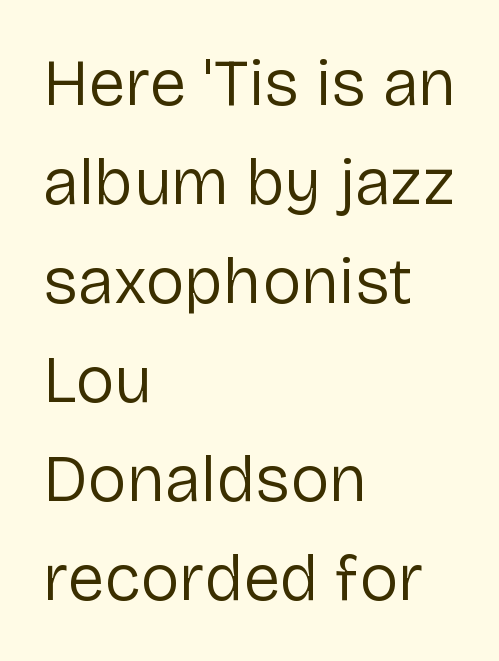
Any mark beneath the type? The region is blank. You could not count columns in this text — the font is proportionally spaced. The font sits on the lighter half of the weight spectrum, regular included. The rendering shows plain stroke endings on the letterforms — a sans-serif design. Here the glyphs are tracked normally, forming tight word shapes. The lines are quadded left.
